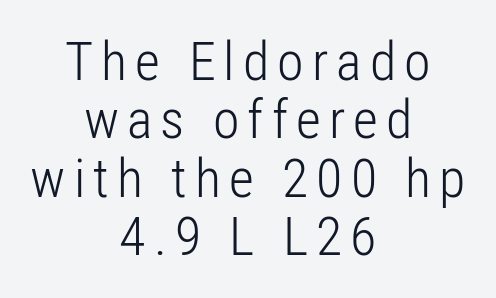
Q: Is the text bold? A: No.
Q: Is the text italic (slanted)? A: No, it is upright.
Q: Is the typeface a serif or a sans-serif typeface? A: Sans-serif.
Q: Is the text underlined? A: No.
Q: How is the paragraph aligned? A: Centered.
Q: Is the spacing between lines tight, normal or loose? A: Tight.
Q: Width (condensed, normal, or wide)? A: Condensed.
Q: Stroke contrast? A: Low.
Q: x-height? A: Medium.
Q: Monospaced? A: No.
